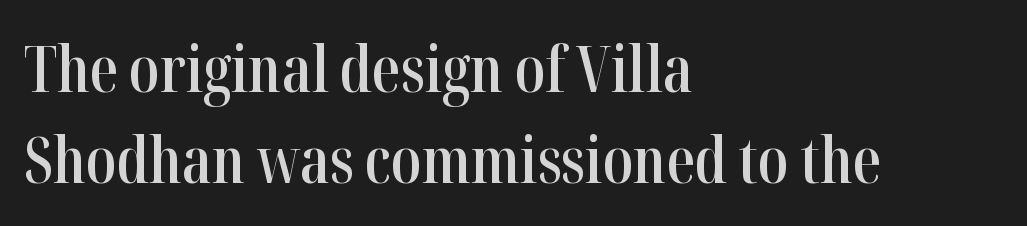
Q: Is the text bold? A: Semi-bold.
Q: Is the text italic (slanted)? A: No, it is upright.
Q: Is the typeface a serif or a sans-serif typeface? A: Serif.
Q: Is the text underlined? A: No.
Q: How is the paragraph aligned? A: Left-aligned.
Q: Is the spacing between letters normal or unusually wide? A: Normal.
Q: Is the spacing between lines tight, normal or loose? A: Normal.
Q: Width (condensed, normal, or wide)? A: Condensed.
Q: Stroke contrast? A: High.
Q: x-height? A: Medium.
Q: Monospaced? A: No.
